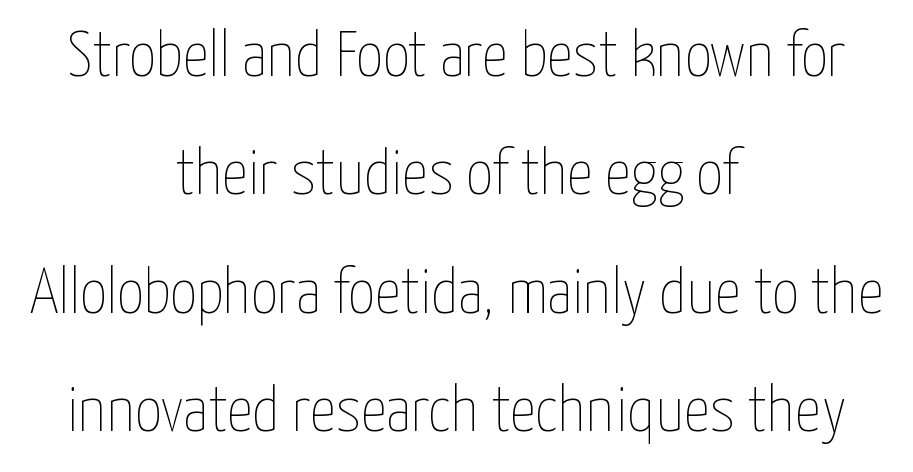
Counters stay open thanks to moderate or lighter strokes. Is the block centered? Yes — each line is placed symmetrically about the middle. The letters stand upright; this is a roman face. Looks like regular typesetting: each glyph gets only the width it needs. Tracking value appears to be zero — textbook default spacing.
